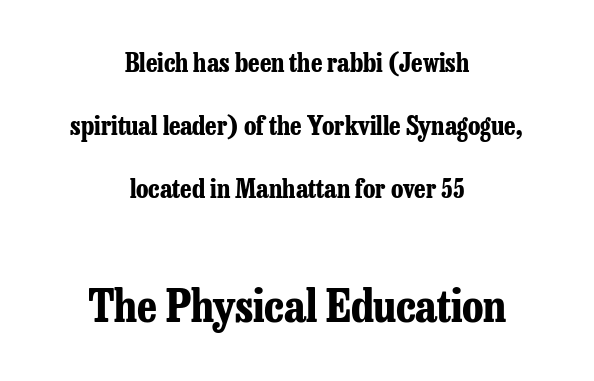
Q: Is the text bold? A: Yes.
Q: Is the text italic (slanted)? A: No, it is upright.
Q: Is the typeface a serif or a sans-serif typeface? A: Serif.
Q: Is the text underlined? A: No.
Q: How is the paragraph aligned? A: Centered.
Q: Is the spacing between letters normal or unusually wide? A: Normal.
Q: Is the spacing between lines tight, normal or loose? A: Loose.
Q: Which block of text is set in a larger size, the first (top) or the second (bottom)? A: The second (bottom) one.
Q: Width (condensed, normal, or wide)? A: Condensed.
Q: Stroke contrast? A: Low.
Q: x-height? A: Medium.
Q: Monospaced? A: No.
